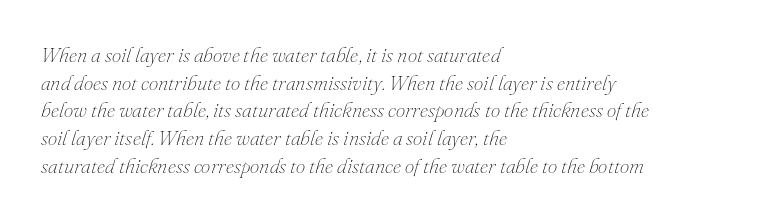
Weight: regular or lighter. The lettering tilts uniformly, giving the passage an italic look. Default kerning and tracking; the words read as compact shapes. The paragraph has a hard left edge and a soft right edge. Regarding leading, the lines here are spaced in the standard way. Glance below the letters and you will spot only blank space.
